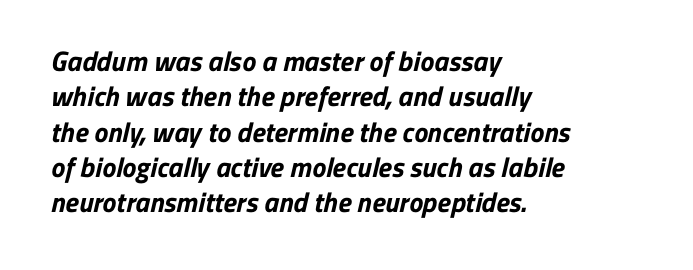
Notice how thick the strokes are: this is what a full bold looks like. Leftover space on each line is placed entirely after the last word. Descenders hang freely into open space. Here the designer chose a conventional face with non-uniform glyph widths. The rendering keeps characters at their native spacing. Serifs: no, the terminals of the letterforms are clean.
